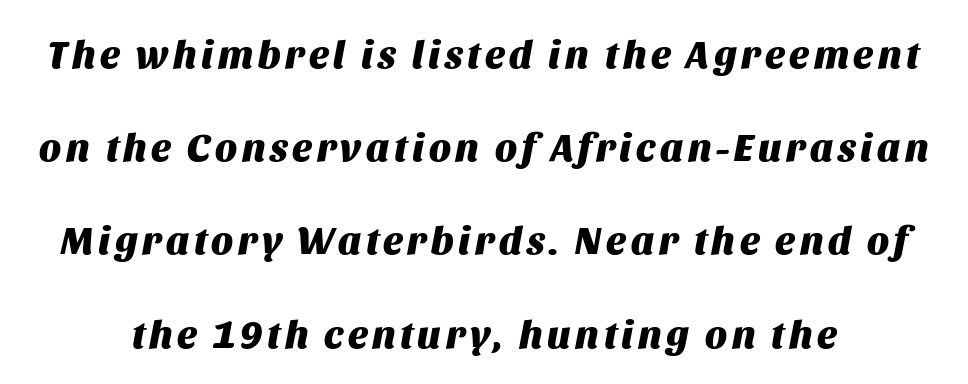
{"italic": "yes", "lean": "right", "slant_degrees": 11, "bold": "yes", "weight": "heavy", "width": "normal", "stroke_contrast": "medium", "x_height": "large", "monospaced": "no", "underline": "no", "line_spacing": "loose", "line_spacing_ratio": 2.39, "glyph_px": 39}
